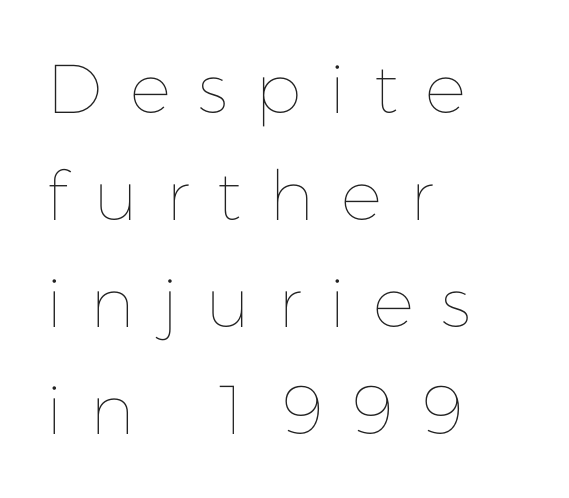
The image shows 69 px thin type, upright; set left-aligned, normal line spacing (1.55x), unusually wide letter spacing (+0.4 em), not underlined; low stroke contrast and a medium x-height.
